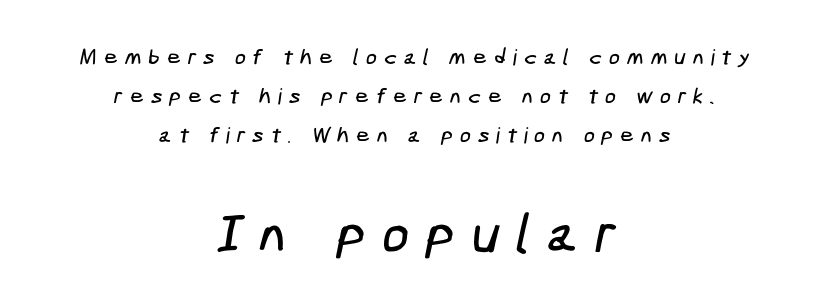
The specimen omits any rule beneath the text block's lines. Nope, no serifs anywhere on these letters. Type size steps up from the first block to the second. Caption: multi-line text, centered on the measure. Between one letter and the next there's a generous, obvious gap.
